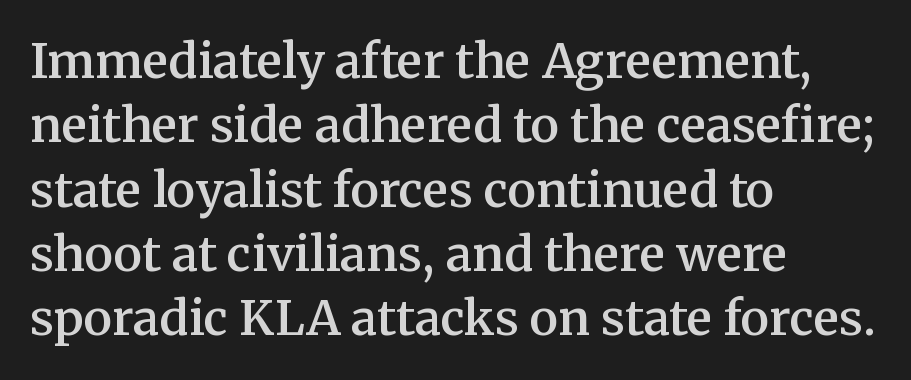
Each line starts at the same left margin while the right side varies. Note the varied advance widths — an 'i' is clearly narrower than an 'm'. No extra tracking has been applied to these lines. The lettering holds an erect, upright posture throughout. Observe the serifs anchoring each vertical stroke in this sample.
